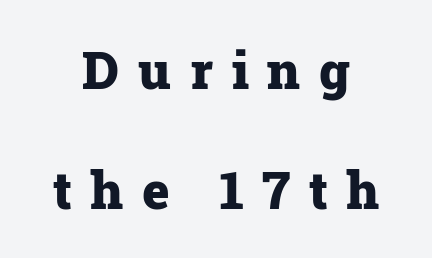
Typographically, this falls in the serif category. Here the designer chose a conventional face with non-uniform glyph widths. Typeset on center — no edge is straight. A clean baseline with only descenders dipping below it.
